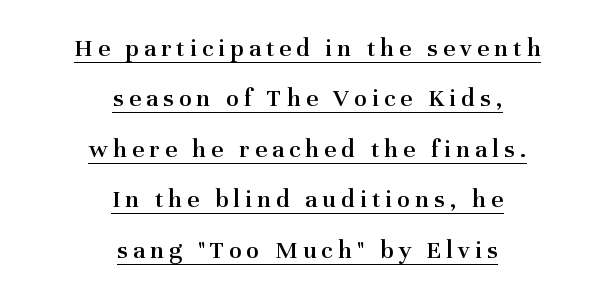
{"italic": "no", "bold": "semi", "underline": "yes", "align": "center", "line_spacing": "loose", "line_spacing_ratio": 1.94, "letter_spacing": "wide", "letter_spacing_em": 0.2, "glyph_px": 26}
